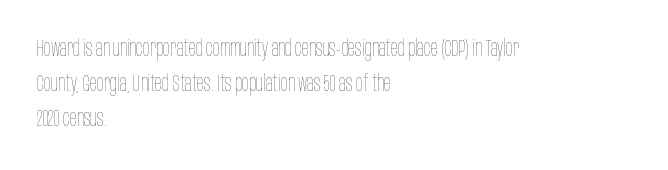
{"italic": "no", "bold": "no", "underline": "no", "align": "left", "line_spacing": "normal", "line_spacing_ratio": 1.53, "letter_spacing": "normal", "letter_spacing_em": 0.0, "glyph_px": 23}
